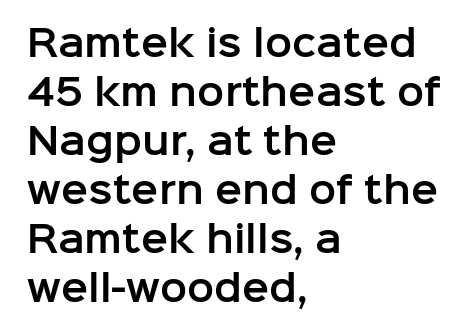
Which margin do the lines hug? The left one — the right edge is uneven. Tracking here is standard; glyphs follow each other at the usual distance. This sample uses a sans-serif face. This rendering features lettering with no underline. Every stem runs plumb, perpendicular to the baseline. Spacing verdict: proportional, widths tailored to each character.
